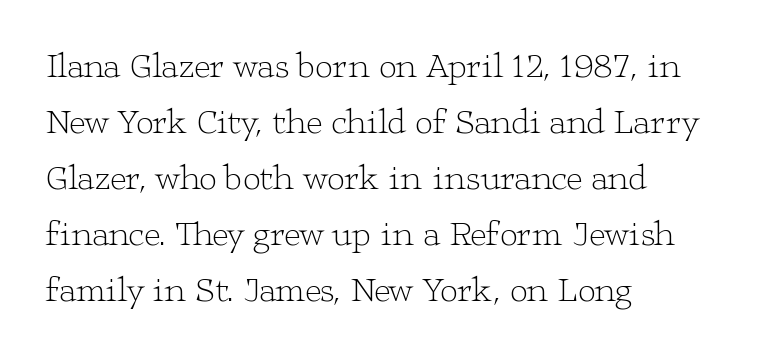
Q: Is the text bold? A: No.
Q: Is the text italic (slanted)? A: No, it is upright.
Q: Is the typeface a serif or a sans-serif typeface? A: Serif.
Q: Is the text underlined? A: No.
Q: How is the paragraph aligned? A: Left-aligned.
Q: Is the spacing between letters normal or unusually wide? A: Normal.
Q: Is the spacing between lines tight, normal or loose? A: Normal.
Q: Width (condensed, normal, or wide)? A: Wide.
Q: Stroke contrast? A: Low.
Q: x-height? A: Medium.
Q: Monospaced? A: No.
